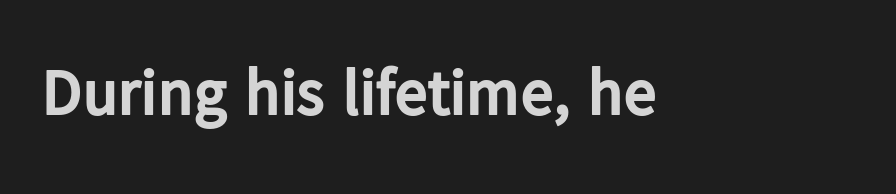
{"serif": "no", "italic": "no", "bold": "yes", "weight": "bold", "width": "normal", "stroke_contrast": "low", "x_height": "medium", "monospaced": "no", "underline": "no", "letter_spacing": "normal", "letter_spacing_em": 0.0, "glyph_px": 66}
